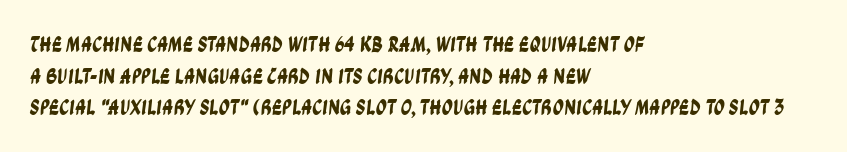
Typeset ragged right — the left edge is the straight one. In terms of letterspacing, this is plain default setting. Lines of text with bare space underneath. Horizontal bands of white between lines are of average thickness.
